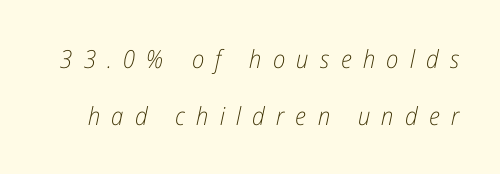
Q: Is the text bold? A: No.
Q: Is the text italic (slanted)? A: Yes, it leans right by about 12 degrees.
Q: Is the text underlined? A: No.
Q: Is the spacing between letters normal or unusually wide? A: Unusually wide.
Q: Is the spacing between lines tight, normal or loose? A: Loose.
